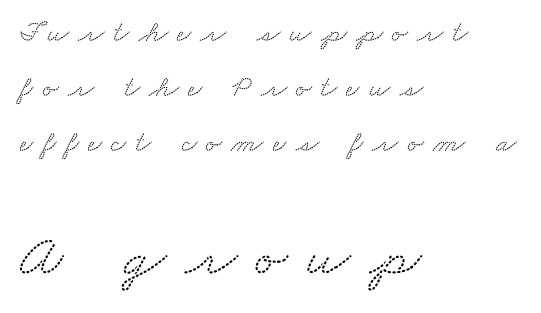
Q: Is the typeface a serif or a sans-serif typeface? A: Serif.
Q: Is the text underlined? A: No.
Q: How is the paragraph aligned? A: Left-aligned.
Q: Is the spacing between letters normal or unusually wide? A: Unusually wide.
Q: Which block of text is set in a larger size, the first (top) or the second (bottom)? A: The second (bottom) one.
Q: Width (condensed, normal, or wide)? A: Wide.
Q: Stroke contrast? A: Low.
Q: x-height? A: Small.
Q: Monospaced? A: No.
